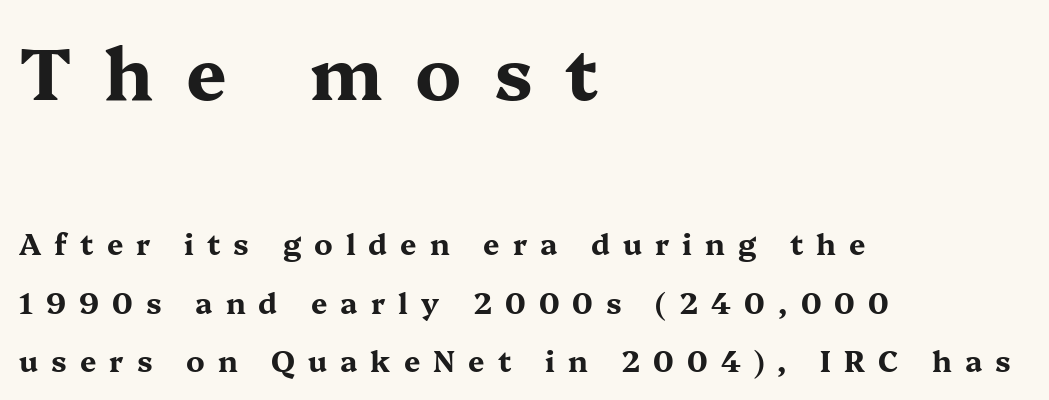
Q: Is the text bold? A: Yes.
Q: Is the text italic (slanted)? A: No, it is upright.
Q: Is the typeface a serif or a sans-serif typeface? A: Serif.
Q: Is the text underlined? A: No.
Q: How is the paragraph aligned? A: Left-aligned.
Q: Is the spacing between letters normal or unusually wide? A: Unusually wide.
Q: Is the spacing between lines tight, normal or loose? A: Loose.
Q: Which block of text is set in a larger size, the first (top) or the second (bottom)? A: The first (top) one.
Q: Width (condensed, normal, or wide)? A: Wide.
Q: Stroke contrast? A: Medium.
Q: x-height? A: Medium.
Q: Monospaced? A: No.
